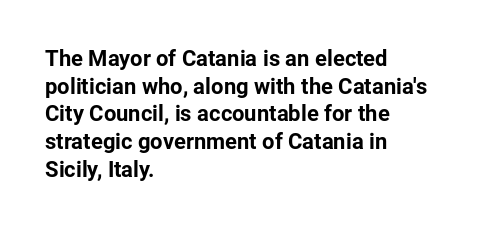
The image shows 22 px bold type, upright; set left-aligned, normal line spacing (1.26x), normal letter spacing, not underlined.
